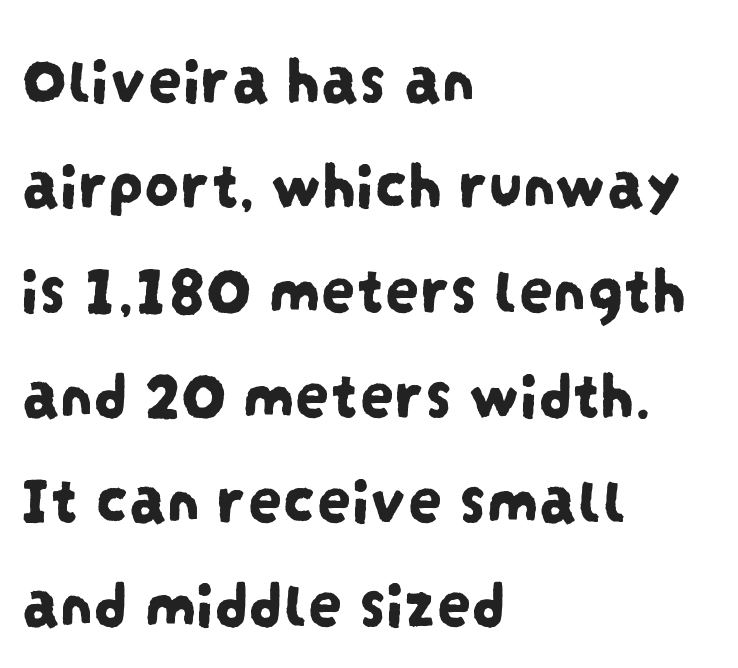
Q: Is the typeface a serif or a sans-serif typeface? A: Sans-serif.
Q: Is the text underlined? A: No.
Q: How is the paragraph aligned? A: Left-aligned.
Q: Is the spacing between letters normal or unusually wide? A: Normal.
Q: Is the spacing between lines tight, normal or loose? A: Normal.
Q: Width (condensed, normal, or wide)? A: Condensed.
Q: Stroke contrast? A: Low.
Q: x-height? A: Large.
Q: Monospaced? A: No.
